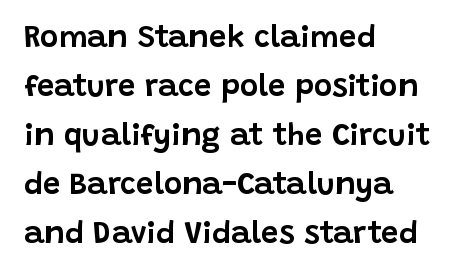
Q: Is the text italic (slanted)? A: No, it is upright.
Q: Is the typeface a serif or a sans-serif typeface? A: Sans-serif.
Q: Is the text underlined? A: No.
Q: How is the paragraph aligned? A: Left-aligned.
Q: Is the spacing between letters normal or unusually wide? A: Normal.
Q: Is the spacing between lines tight, normal or loose? A: Normal.
Q: Width (condensed, normal, or wide)? A: Normal.
Q: Stroke contrast? A: Low.
Q: x-height? A: Large.
Q: Monospaced? A: No.
